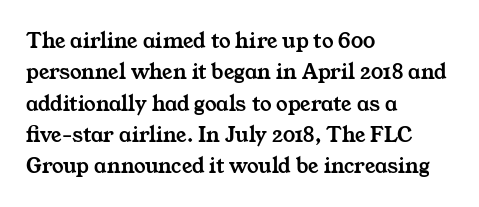
Q: Is the text underlined? A: No.
Q: How is the paragraph aligned? A: Left-aligned.
Q: Is the spacing between letters normal or unusually wide? A: Normal.
Q: Is the spacing between lines tight, normal or loose? A: Normal.
